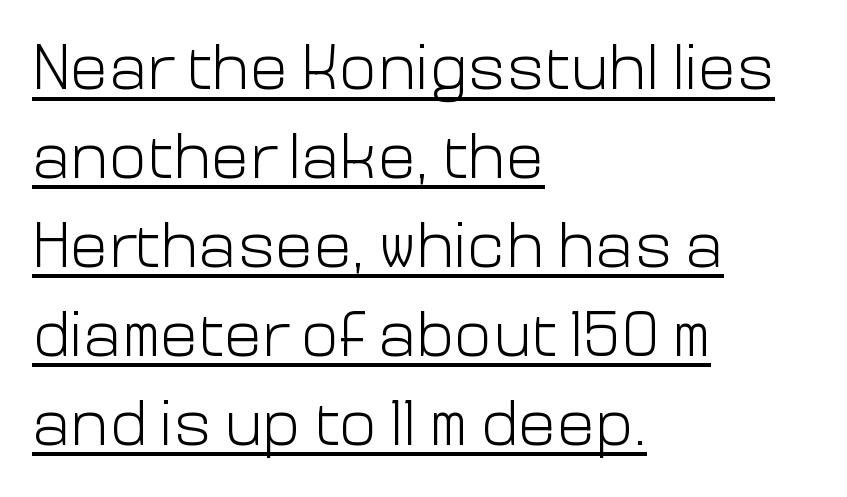
Alignment: flush left. No feet cap the strokes, marking this as sans-serif type. You could not count columns in this text — the font is proportionally spaced. Quick note: underline on.
